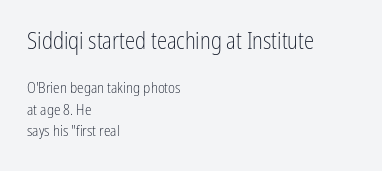
{"italic": "no", "bold": "no", "underline": "no", "align": "left", "line_spacing": "normal", "line_spacing_ratio": 1.43, "letter_spacing": "normal", "letter_spacing_em": 0.0, "larger_block": "first", "size_ratio": 1.53, "glyph_px": 23}
